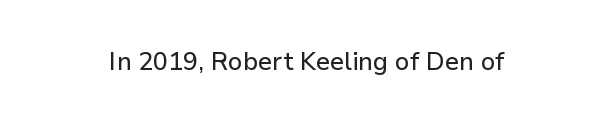
{"italic": "no", "underline": "no", "letter_spacing": "normal", "letter_spacing_em": 0.0, "glyph_px": 25}
